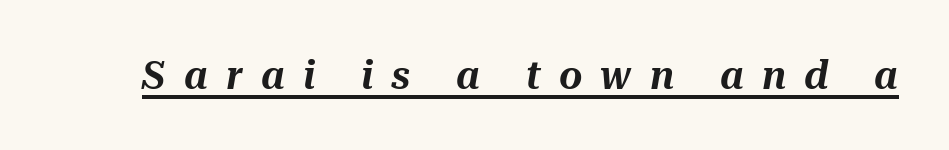
{"italic": "yes", "lean": "right", "slant_degrees": 10, "width": "normal", "stroke_contrast": "medium", "x_height": "medium", "monospaced": "no", "underline": "yes", "letter_spacing": "wide", "letter_spacing_em": 0.46, "glyph_px": 40}
